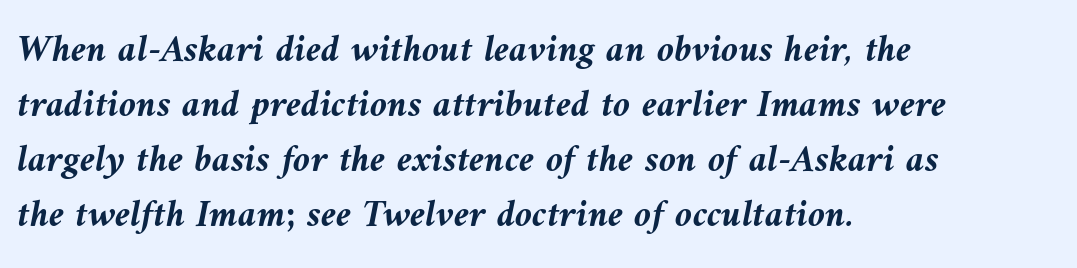
The image shows 39 px semibold type, italic (leaning left); set left-aligned, normal line spacing (1.41x), normal letter spacing, not underlined; medium stroke contrast and a medium x-height.
